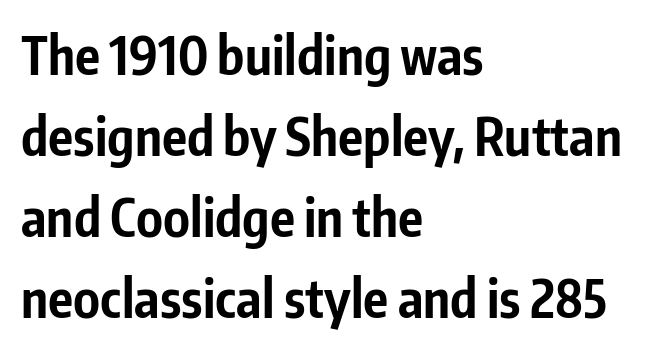
You can tell from the bare stems that sans-serif type was used. The ragged edge is on the right, which tells us the setting is flush left. The letters sit at their default tracking, neither squeezed nor spread. Note the varied advance widths — an 'i' is clearly narrower than an 'm'. Its strokes are broad and dark, the hallmark of bold type. The strip under each line holds only bare page.
